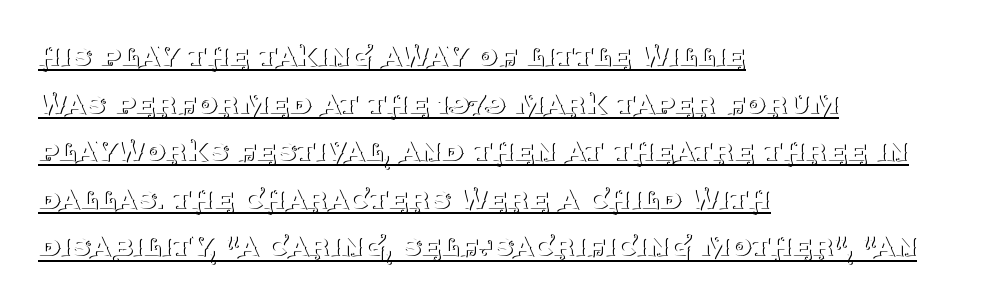
{"serif": "yes", "italic": "no", "bold": "no", "weight": "thin", "width": "normal", "stroke_contrast": "medium", "x_height": "large", "monospaced": "no", "underline": "yes", "align": "left", "line_spacing": "normal", "line_spacing_ratio": 1.4, "letter_spacing": "normal", "letter_spacing_em": 0.0, "glyph_px": 34}
